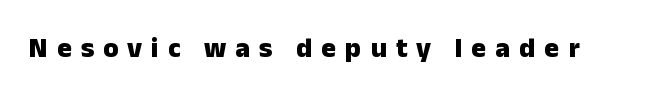
{"serif": "no", "italic": "no", "bold": "yes", "weight": "heavy", "width": "normal", "stroke_contrast": "low", "x_height": "medium", "monospaced": "no", "underline": "no", "letter_spacing": "wide", "letter_spacing_em": 0.32, "glyph_px": 28}
